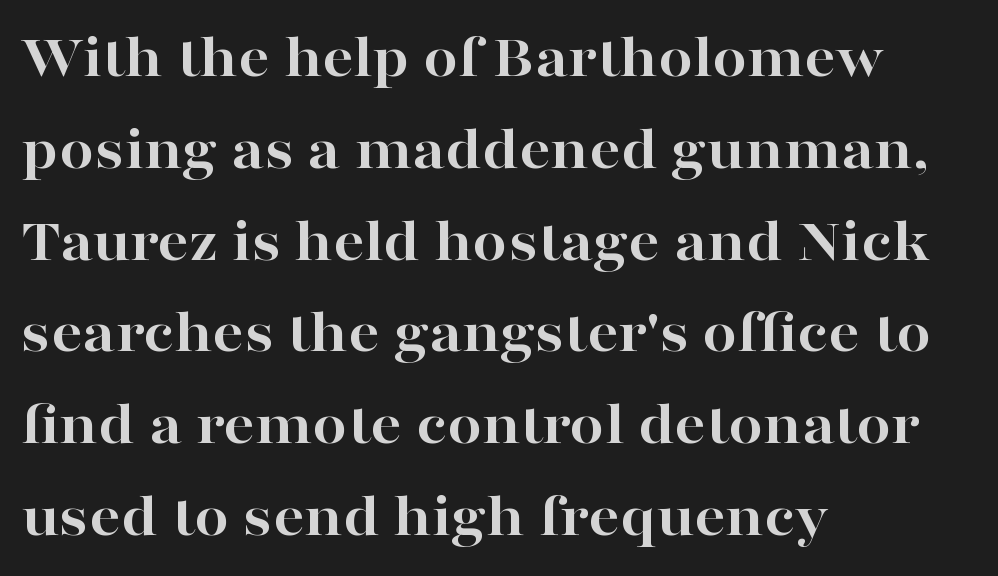
Q: Is the text bold? A: Yes.
Q: Is the text italic (slanted)? A: No, it is upright.
Q: Is the typeface a serif or a sans-serif typeface? A: Serif.
Q: Is the text underlined? A: No.
Q: How is the paragraph aligned? A: Left-aligned.
Q: Is the spacing between letters normal or unusually wide? A: Normal.
Q: Is the spacing between lines tight, normal or loose? A: Normal.
Q: Width (condensed, normal, or wide)? A: Wide.
Q: Stroke contrast? A: High.
Q: x-height? A: Medium.
Q: Monospaced? A: No.
